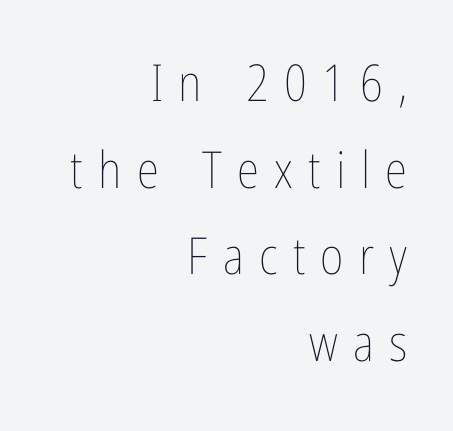
{"italic": "no", "bold": "no", "weight": "thin", "width": "condensed", "stroke_contrast": "low", "x_height": "medium", "monospaced": "no", "underline": "no", "align": "right", "line_spacing": "normal", "line_spacing_ratio": 1.7, "letter_spacing": "wide", "letter_spacing_em": 0.3, "glyph_px": 51}
